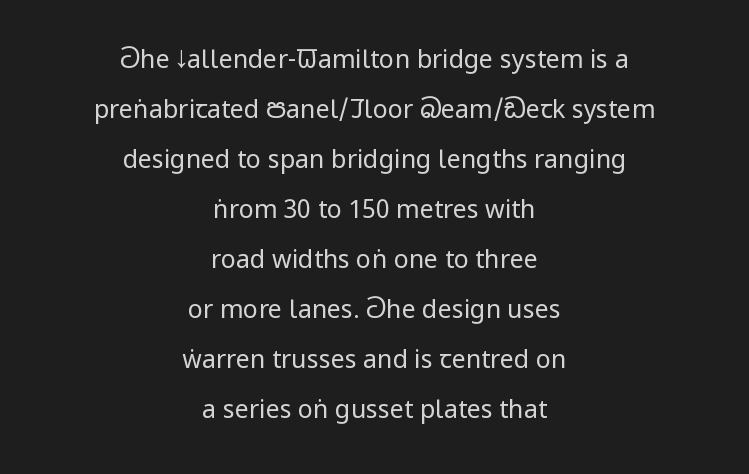
The type is set solid horizontally, with unmodified tracking. Where is the straight margin? There isn't one; the lines are centered. A clean baseline with only descenders dipping below it. Summary of vertical rhythm: relaxed, with wide interline spacing. Do the letters lean? They stand straight. Stroke mass is kept to a normal reading level or below.
